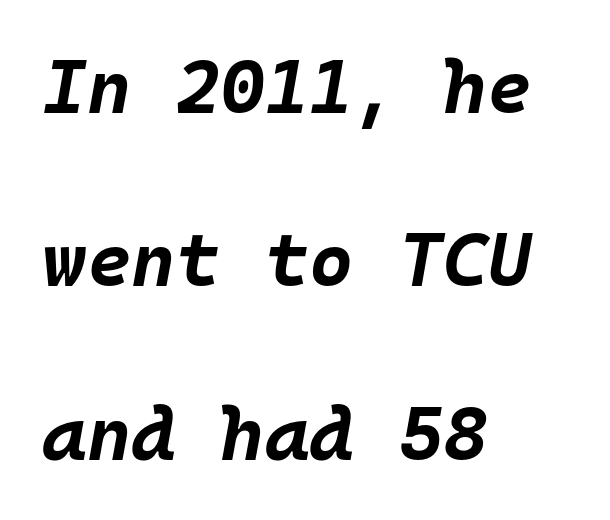
Set as a true bold cut, around the 700 mark. These lines were composed using italics. Tracking here is standard; glyphs follow each other at the usual distance. Only glyphs here, with clear space below each row. The setting favours the left margin, as ordinary paragraphs usually do.
